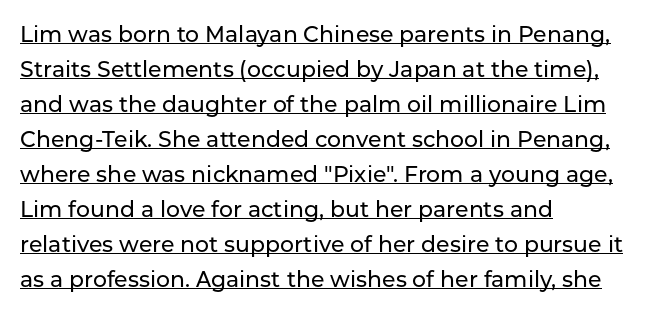
Q: Is the text italic (slanted)? A: No, it is upright.
Q: Is the text underlined? A: Yes.
Q: How is the paragraph aligned? A: Left-aligned.
Q: Is the spacing between letters normal or unusually wide? A: Normal.
Q: Is the spacing between lines tight, normal or loose? A: Normal.
